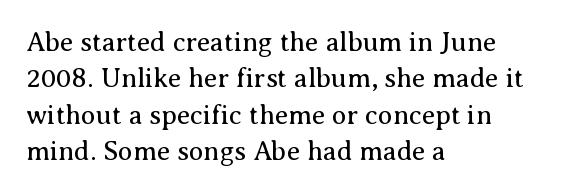
The image shows 27 px text type, upright; set left-aligned, normal line spacing (1.35x), normal letter spacing, not underlined.
